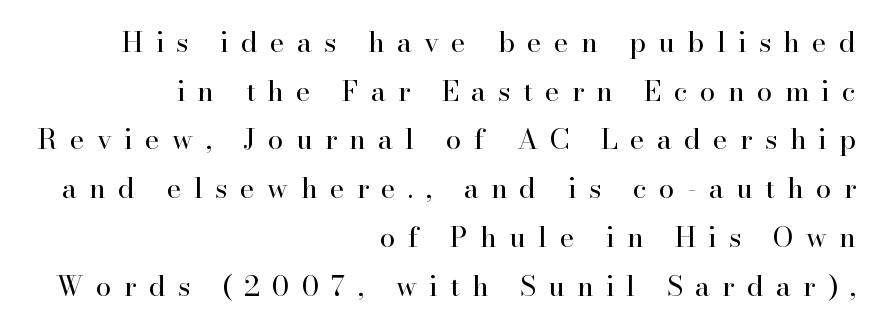
{"serif": "yes", "italic": "no", "bold": "no", "weight": "regular", "width": "normal", "stroke_contrast": "high", "x_height": "small", "monospaced": "no", "underline": "no", "align": "right", "line_spacing_ratio": 1.74, "letter_spacing": "wide", "letter_spacing_em": 0.44, "glyph_px": 28}
